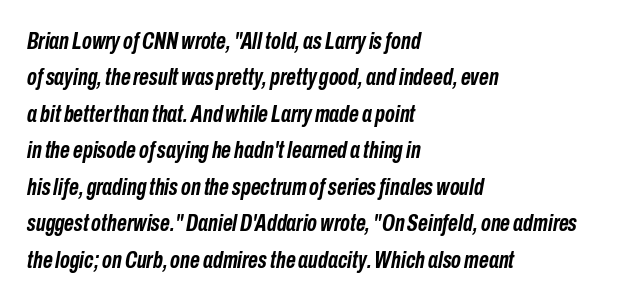
{"italic": "yes", "lean": "right", "slant_degrees": 10, "bold": "yes", "underline": "no", "align": "left", "line_spacing": "normal", "line_spacing_ratio": 1.52, "letter_spacing": "normal", "letter_spacing_em": 0.0, "glyph_px": 24}
